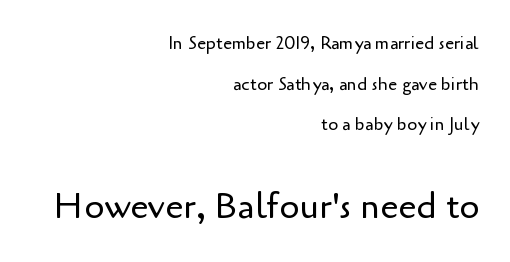
Line ends are locked; line starts wander. If you squint, the bottom block still reads clearly — it's the larger of the two. This sample uses an upright cut, with every glyph sitting square on the baseline. Is this a fixed-width face? No — the glyphs have proportional, varying widths. The space beneath each line is pristine and unruled. The designer dialed line spacing up above the default.
